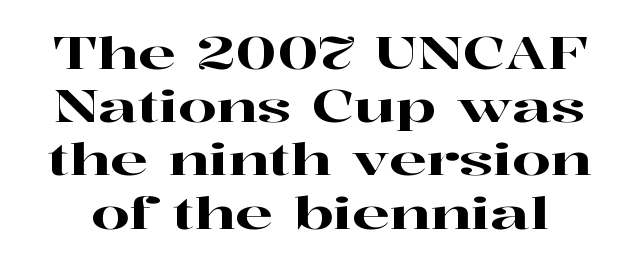
{"serif": "yes", "italic": "no", "width": "wide", "stroke_contrast": "high", "x_height": "medium", "monospaced": "no", "underline": "no", "line_spacing_ratio": 1.21, "letter_spacing": "normal", "letter_spacing_em": 0.0, "glyph_px": 44}
